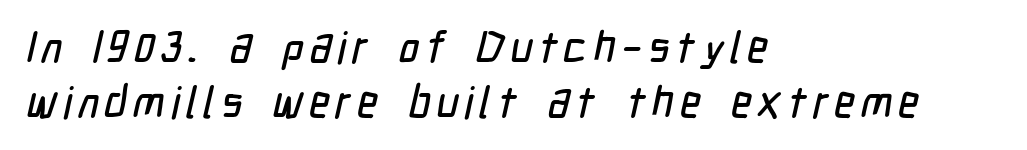
{"serif": "no", "width": "condensed", "stroke_contrast": "low", "x_height": "medium", "monospaced": "no", "underline": "no", "align": "left", "line_spacing_ratio": 1.24, "glyph_px": 44}
